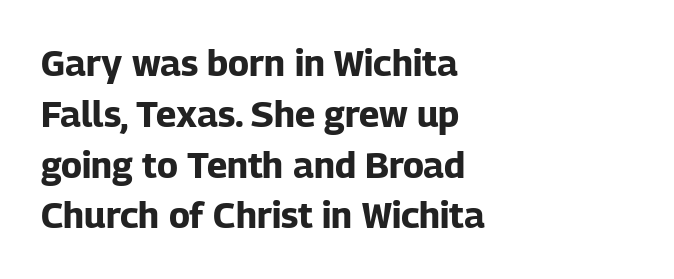
The image shows 36 px bold sans-serif type, upright; set left-aligned, normal line spacing (1.41x), normal letter spacing, not underlined; low stroke contrast and a medium x-height.
